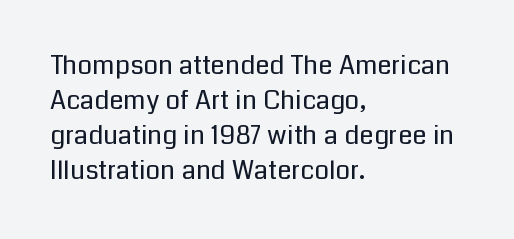
The image shows 26 px text type, upright; set left-aligned, normal line spacing (1.34x), normal letter spacing, not underlined.
